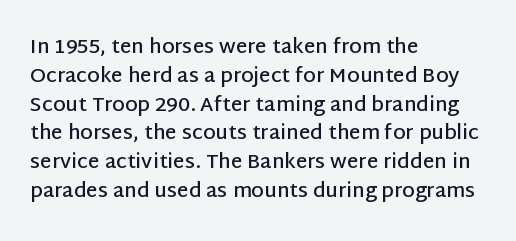
Anything drawn beneath the words? Only blank space. The line-height multiplier appears to be the usual default. Rendered with straight, roman letterforms. Each word holds together tightly as a unit, with standard inter-letter gaps. Every letter is mildly thick-stroked: semibold rather than bold. The paragraph has a hard left edge and a soft right edge.
